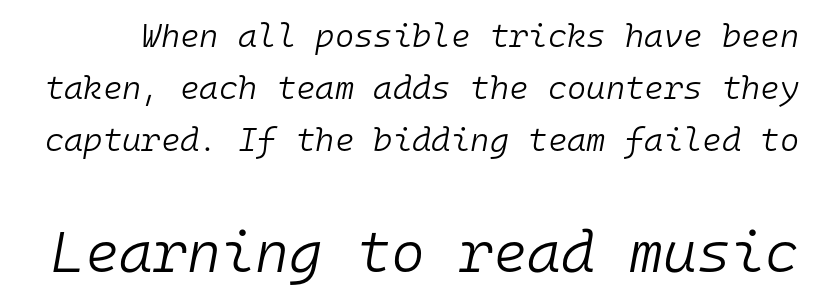
The more generous point size was reserved for the lower chunk. Glyph-to-glyph distance matches everyday printed text. Weight class: somewhere from thin through regular. A typesetter would mark this as italic.
